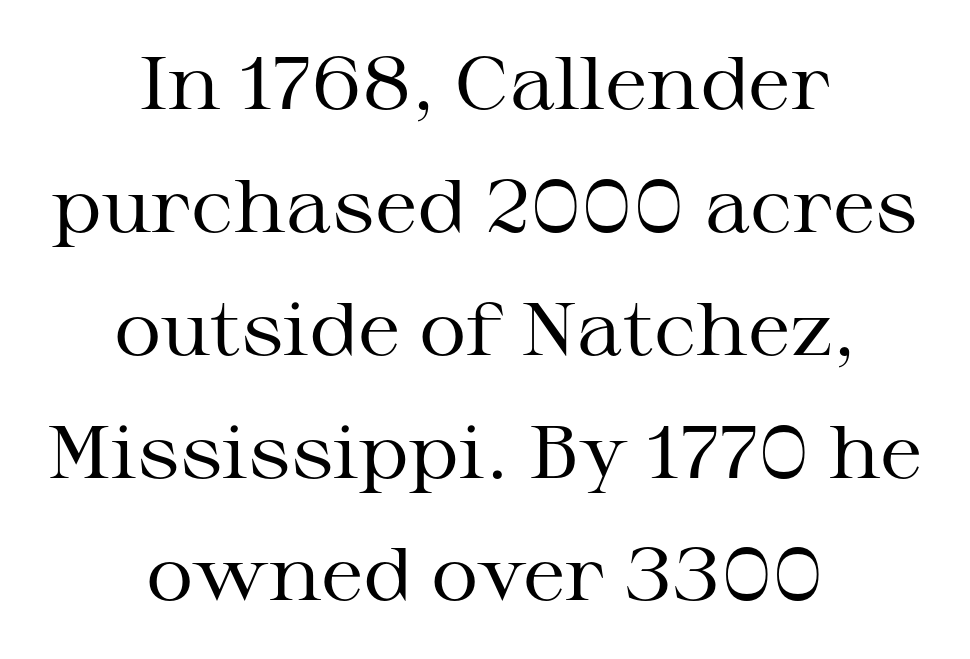
Q: Is the text bold? A: No.
Q: Is the text italic (slanted)? A: No, it is upright.
Q: Is the typeface a serif or a sans-serif typeface? A: Serif.
Q: Is the text underlined? A: No.
Q: How is the paragraph aligned? A: Centered.
Q: Is the spacing between letters normal or unusually wide? A: Normal.
Q: Is the spacing between lines tight, normal or loose? A: Normal.
Q: Width (condensed, normal, or wide)? A: Wide.
Q: Stroke contrast? A: Medium.
Q: x-height? A: Medium.
Q: Monospaced? A: No.
